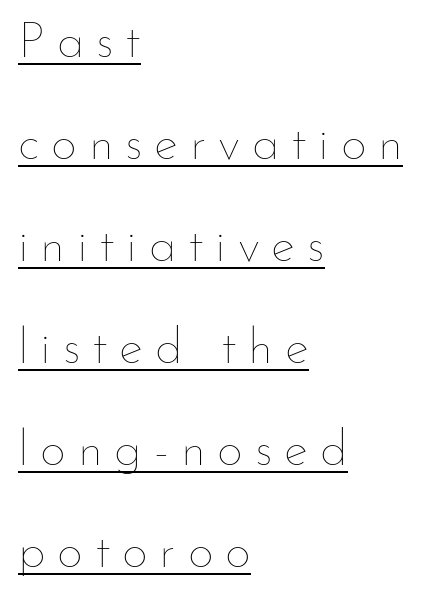
Q: Is the text bold? A: No.
Q: Is the text italic (slanted)? A: No, it is upright.
Q: Is the text underlined? A: Yes.
Q: How is the paragraph aligned? A: Left-aligned.
Q: Is the spacing between letters normal or unusually wide? A: Unusually wide.
Q: Is the spacing between lines tight, normal or loose? A: Loose.
Q: Width (condensed, normal, or wide)? A: Normal.
Q: Stroke contrast? A: Low.
Q: x-height? A: Small.
Q: Monospaced? A: No.
